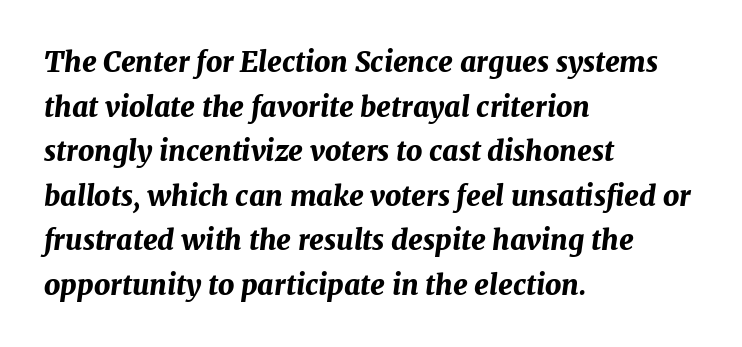
Each letter keeps its own natural width here, so spacing adapts to shape. The vertical gap from one line to the next is medium. Words float on clear page, feet unadorned. The paragraph has a hard left edge and a soft right edge. Tracking value appears to be zero — textbook default spacing. Rendered with sloped, italic letterforms.
